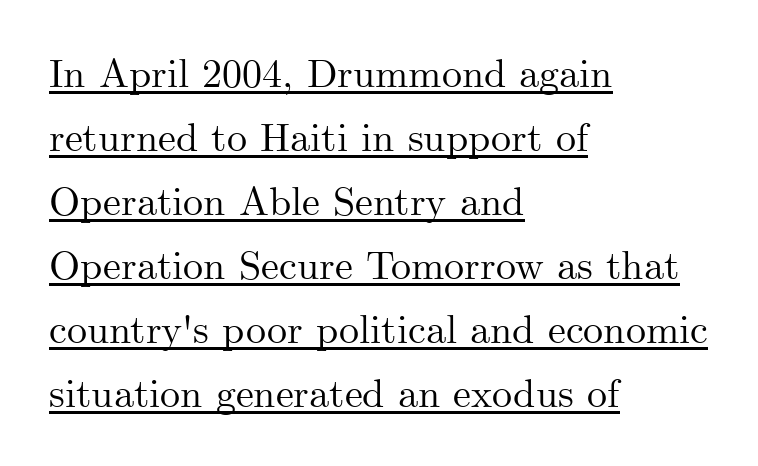
{"serif": "yes", "italic": "no", "width": "normal", "stroke_contrast": "medium", "x_height": "small", "monospaced": "no", "underline": "yes", "align": "left", "line_spacing": "normal", "line_spacing_ratio": 1.6, "letter_spacing": "normal", "letter_spacing_em": 0.0, "glyph_px": 40}
